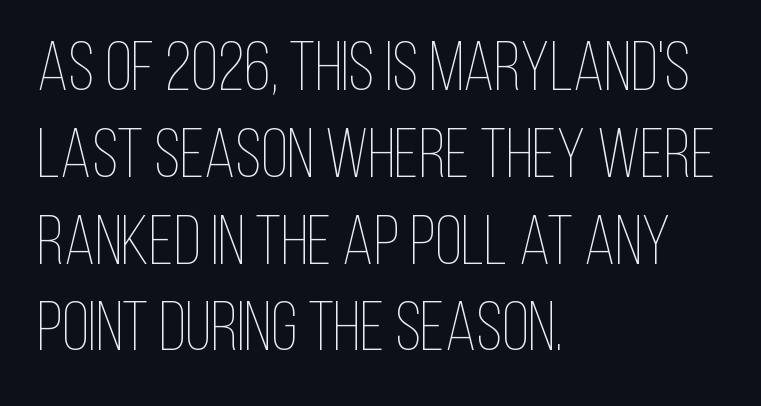
{"italic": "no", "bold": "no", "weight": "thin", "width": "condensed", "stroke_contrast": "low", "x_height": "large", "monospaced": "no", "underline": "no", "align": "left", "line_spacing_ratio": 1.24, "letter_spacing": "normal", "letter_spacing_em": 0.0, "glyph_px": 70}
